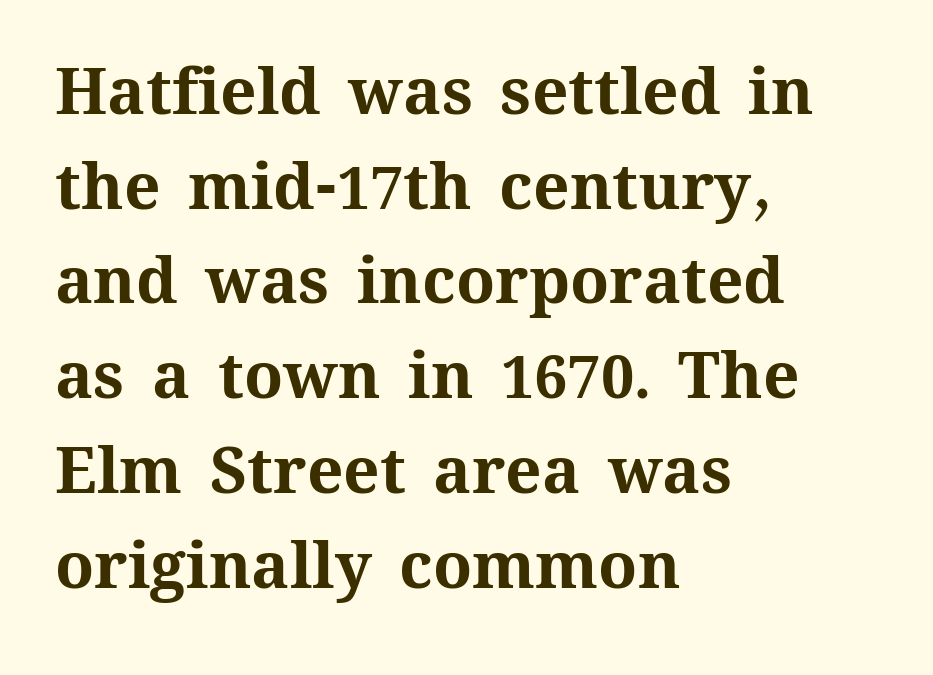
The image shows 64 px bold type, upright; set left-aligned, normal line spacing (1.48x), normal letter spacing, not underlined; medium stroke contrast and a medium x-height.
